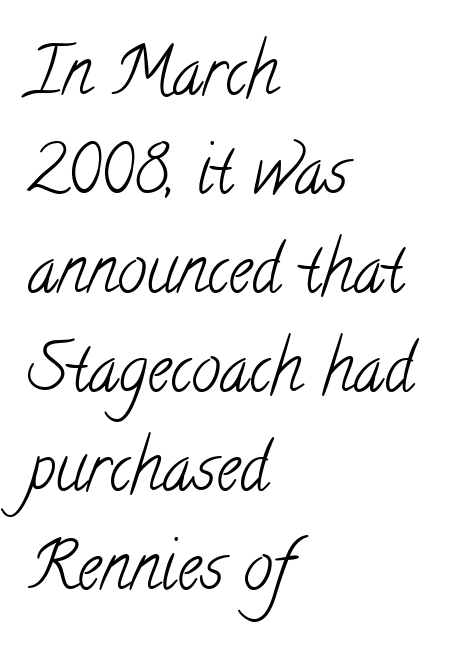
The image shows 66 px light, condensed type; set left-aligned, normal line spacing (1.5x), normal letter spacing, not underlined; low stroke contrast and a small x-height.
